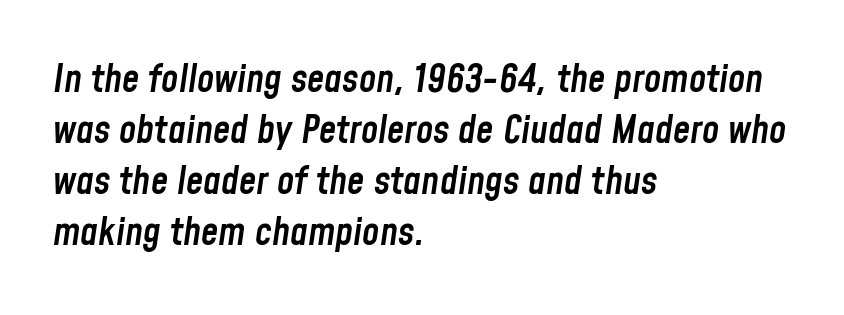
Q: Is the text bold? A: Semi-bold.
Q: Is the text italic (slanted)? A: Yes, it leans right by about 8 degrees.
Q: Is the text underlined? A: No.
Q: How is the paragraph aligned? A: Left-aligned.
Q: Is the spacing between letters normal or unusually wide? A: Normal.
Q: Is the spacing between lines tight, normal or loose? A: Normal.
Q: Width (condensed, normal, or wide)? A: Condensed.
Q: Stroke contrast? A: Low.
Q: x-height? A: Medium.
Q: Monospaced? A: No.
